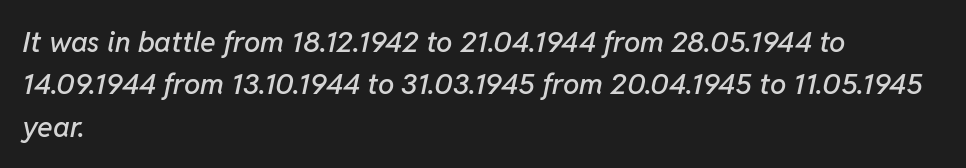
The image shows 29 px text type, italic (leaning right); set left-aligned, normal line spacing (1.46x), normal letter spacing, not underlined; low stroke contrast and a medium x-height.
